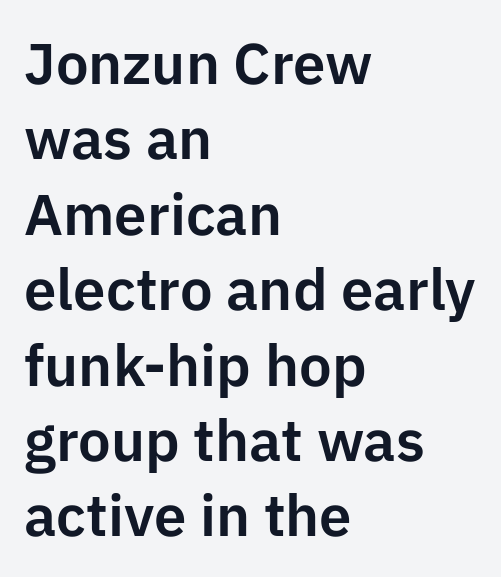
Q: Is the text italic (slanted)? A: No, it is upright.
Q: Is the typeface a serif or a sans-serif typeface? A: Sans-serif.
Q: Is the text underlined? A: No.
Q: How is the paragraph aligned? A: Left-aligned.
Q: Is the spacing between letters normal or unusually wide? A: Normal.
Q: Is the spacing between lines tight, normal or loose? A: Normal.
Q: Width (condensed, normal, or wide)? A: Normal.
Q: Stroke contrast? A: Low.
Q: x-height? A: Medium.
Q: Monospaced? A: No.
